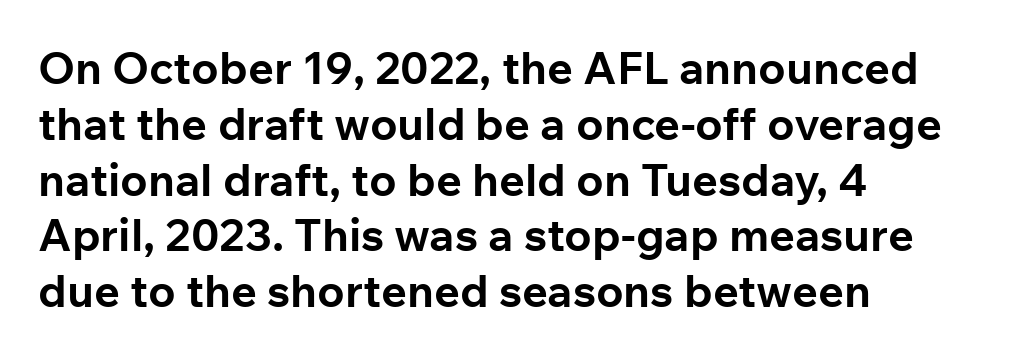
The letters stand straight up with perfectly vertical stems. Looks like regular typesetting: each glyph gets only the width it needs. Nobody drew a line under any word here. Line beginnings align vertically; line endings do not. A dark, heavy texture on the line: the type is bold.
